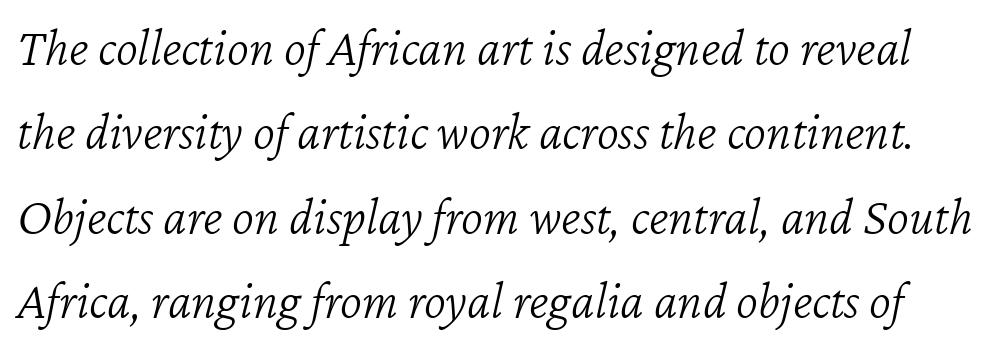
Q: Is the text bold? A: No.
Q: Is the text italic (slanted)? A: Yes, it leans right by about 12 degrees.
Q: Is the text underlined? A: No.
Q: Is the spacing between letters normal or unusually wide? A: Normal.
Q: Is the spacing between lines tight, normal or loose? A: Normal.
Q: Width (condensed, normal, or wide)? A: Normal.
Q: Stroke contrast? A: Low.
Q: x-height? A: Medium.
Q: Monospaced? A: No.
